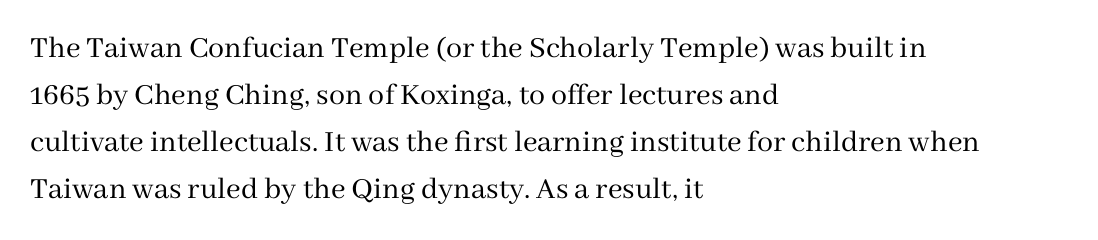
The image shows 32 px regular-weight serif type, upright; set left-aligned, normal line spacing (1.47x), normal letter spacing, not underlined; medium stroke contrast and a medium x-height.
